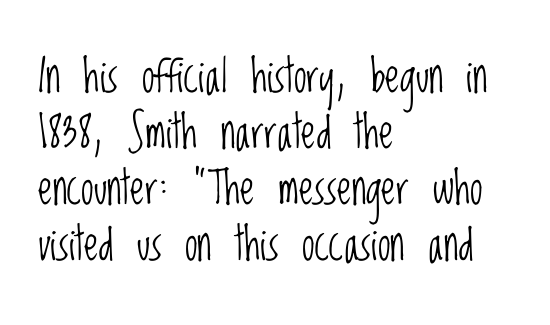
Q: Is the text bold? A: No.
Q: Is the text italic (slanted)? A: No, it is upright.
Q: Is the typeface a serif or a sans-serif typeface? A: Sans-serif.
Q: Is the text underlined? A: No.
Q: How is the paragraph aligned? A: Left-aligned.
Q: Is the spacing between letters normal or unusually wide? A: Normal.
Q: Width (condensed, normal, or wide)? A: Condensed.
Q: Stroke contrast? A: Low.
Q: x-height? A: Large.
Q: Monospaced? A: No.
